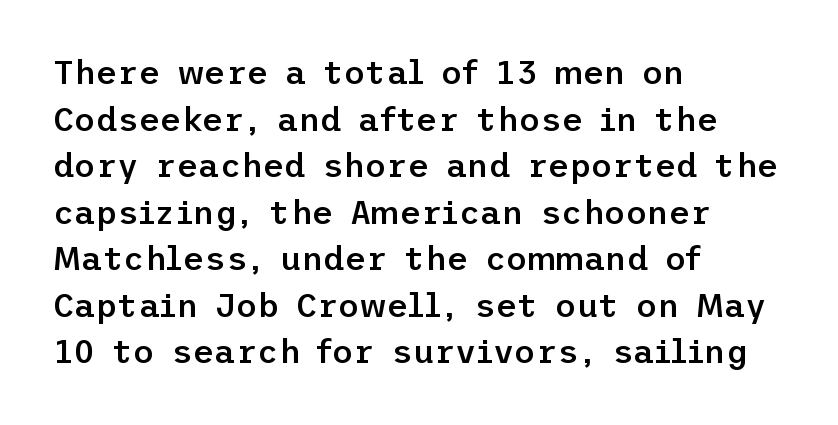
One-word summary of the alignment: left. Note: no serifs on the glyphs. Regular leading. How heavy is the stroke? Medium-heavy — a semibold, shy of bold.
